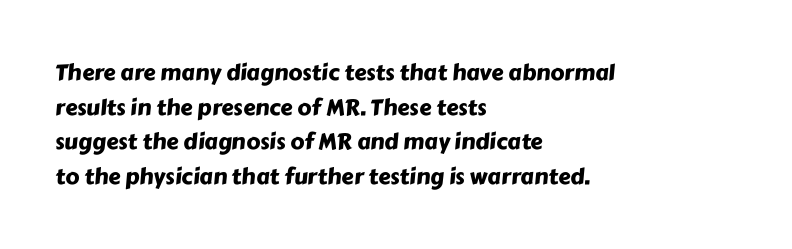
The image shows 22 px text type; set left-aligned, normal line spacing (1.57x), normal letter spacing, not underlined.
